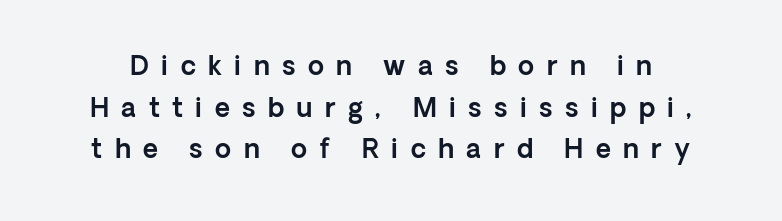
Q: Is the text italic (slanted)? A: No, it is upright.
Q: Is the text underlined? A: No.
Q: Is the spacing between letters normal or unusually wide? A: Unusually wide.
Q: Is the spacing between lines tight, normal or loose? A: Normal.
